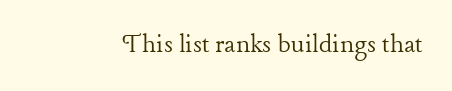
The image shows 29 px light serif type, upright; set normal letter spacing, not underlined; low stroke contrast and a medium x-height.
